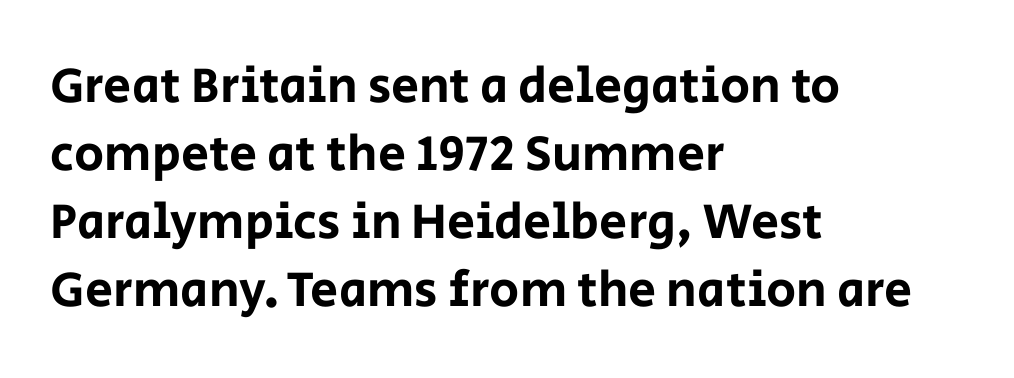
{"serif": "no", "italic": "no", "width": "normal", "stroke_contrast": "low", "x_height": "large", "monospaced": "no", "underline": "no", "align": "left", "line_spacing": "normal", "line_spacing_ratio": 1.36, "letter_spacing": "normal", "letter_spacing_em": 0.0, "glyph_px": 50}
